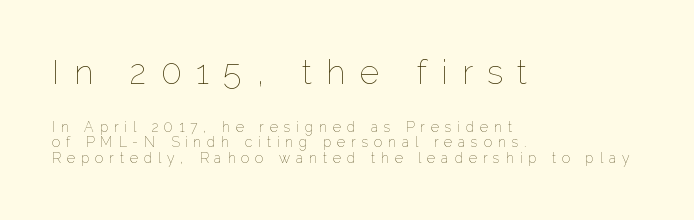
A student would call this left alignment; a typographer would say flush left, rag right. Compared with typical paragraphs, the rows here are closer together. Descenders are the only things crossing below the line. Is the type heavy? It reads as light-to-regular instead. Spacing verdict: proportional, widths tailored to each character. Inter-character spacing is expanded well beyond the font's built-in metrics.
